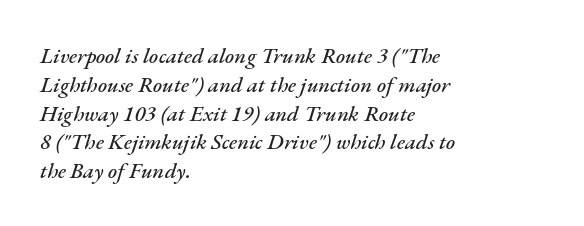
The image shows 22 px text type, italic (leaning right); set left-aligned, normal line spacing (1.31x), normal letter spacing, not underlined.
